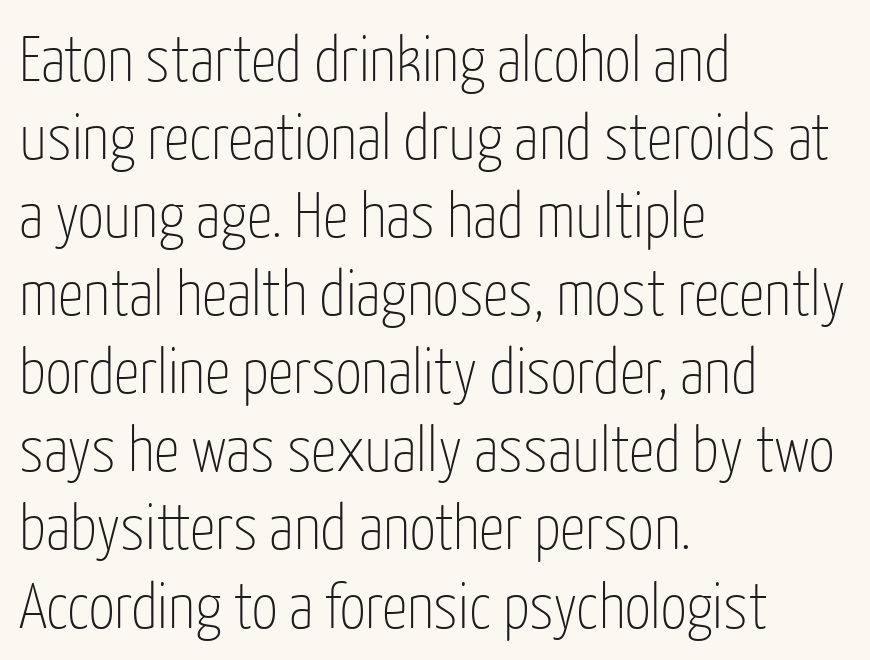
Looks like regular typesetting: each glyph gets only the width it needs. No letter is thick-stroked: the sample isn't bold. The typeface chosen for these lines omits serifs. The passage shown has conventional tracking throughout.
